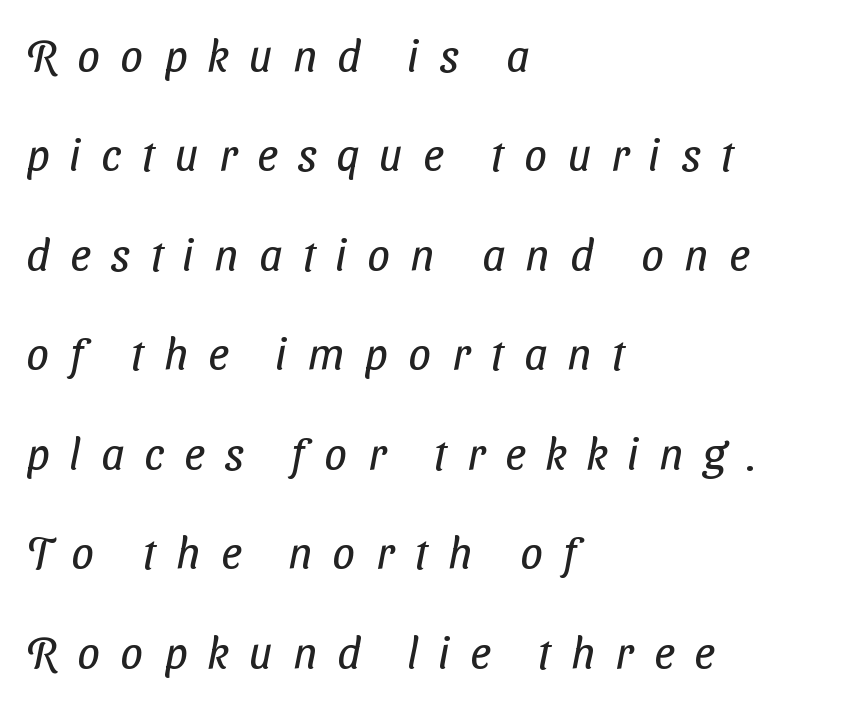
The image shows 45 px regular-weight, condensed sans-serif type; set left-aligned, loose line spacing (2.21x), unusually wide letter spacing (+0.45 em), not underlined; low stroke contrast and a medium x-height.
